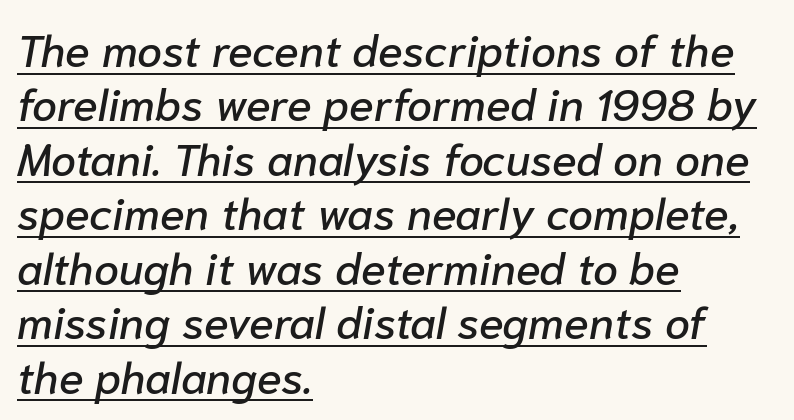
{"italic": "yes", "lean": "right", "slant_degrees": 10, "width": "normal", "stroke_contrast": "low", "x_height": "medium", "monospaced": "no", "underline": "yes", "align": "left", "line_spacing_ratio": 1.21, "letter_spacing": "normal", "letter_spacing_em": 0.0, "glyph_px": 45}
